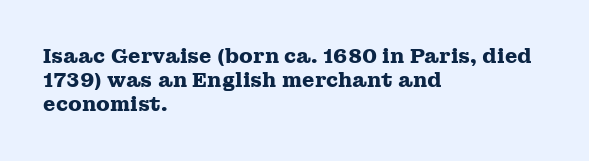
{"italic": "no", "bold": "yes", "underline": "no", "align": "left", "line_spacing_ratio": 1.21, "letter_spacing": "normal", "letter_spacing_em": 0.0, "glyph_px": 20}
